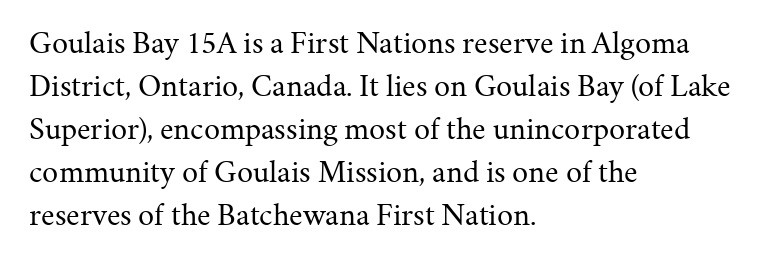
Q: Is the text bold? A: No.
Q: Is the text italic (slanted)? A: No, it is upright.
Q: Is the typeface a serif or a sans-serif typeface? A: Serif.
Q: Is the text underlined? A: No.
Q: How is the paragraph aligned? A: Left-aligned.
Q: Is the spacing between letters normal or unusually wide? A: Normal.
Q: Is the spacing between lines tight, normal or loose? A: Normal.
Q: Width (condensed, normal, or wide)? A: Normal.
Q: Stroke contrast? A: Medium.
Q: x-height? A: Medium.
Q: Monospaced? A: No.
